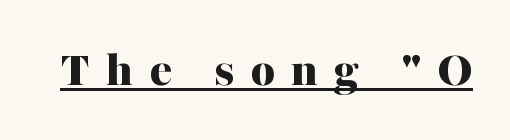
Quick note: underline on. Look at the bottom of the vertical strokes: they flare into serifs here. Proportional: the letters do not fall into vertical columns. Does the lettering tilt? It doesn't — this is upright.
